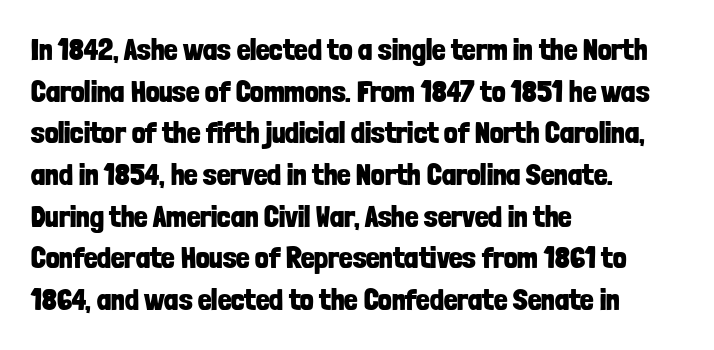
The image shows 30 px bold, condensed sans-serif type, upright; set left-aligned, normal line spacing (1.39x), normal letter spacing, not underlined; low stroke contrast and a medium x-height.
